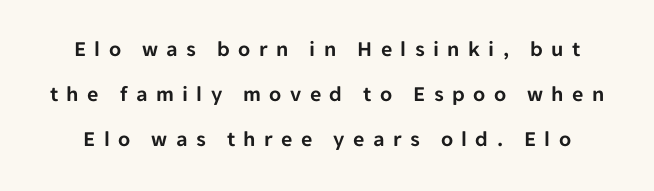
The image shows 22 px text type, upright; set loose line spacing (2.05x), unusually wide letter spacing (+0.38 em), not underlined.
